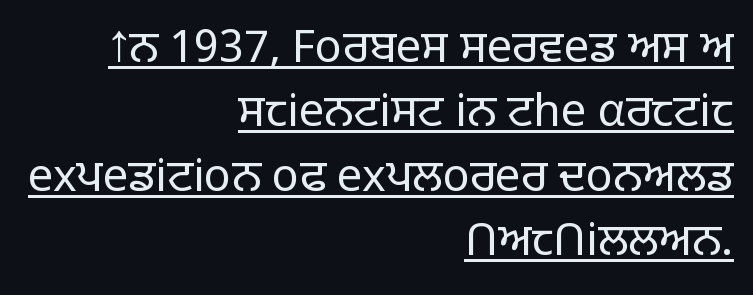
The block of text has a typical density, with ordinary space between rows. It's the straight-up-and-down kind of type. No feet cap the strokes, marking this as sans-serif type. Is the stroke heavy? The answer is a plain regular-or-lighter. Typeset ragged left — the right edge is the straight one.
